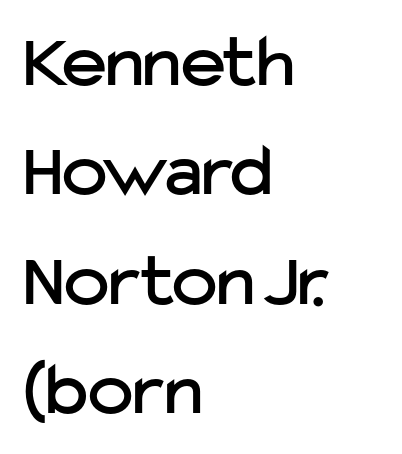
Q: Is the text italic (slanted)? A: No, it is upright.
Q: Is the typeface a serif or a sans-serif typeface? A: Sans-serif.
Q: Is the text underlined? A: No.
Q: How is the paragraph aligned? A: Left-aligned.
Q: Is the spacing between letters normal or unusually wide? A: Normal.
Q: Is the spacing between lines tight, normal or loose? A: Normal.
Q: Width (condensed, normal, or wide)? A: Normal.
Q: Stroke contrast? A: Low.
Q: x-height? A: Medium.
Q: Monospaced? A: No.
